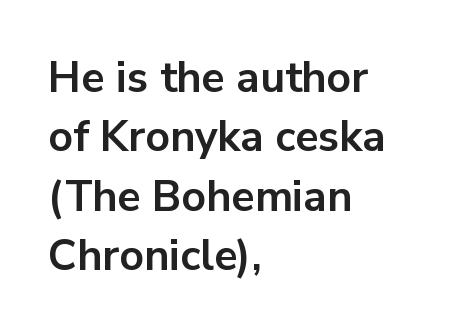
Letter spacing: default. Ascenders rise straight up at ninety degrees. Regarding leading, the lines here are spaced in the standard way. Here the designer chose a conventional face with non-uniform glyph widths. Nobody drew a line under any word here. A classic flush-left, rag-right setting is used for this passage.
